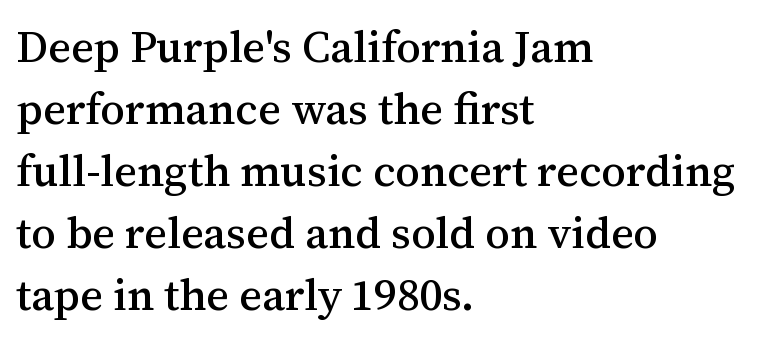
The face used here is proportionally spaced, like ordinary book or web type. Little horizontal feet cap the strokes, marking this as serif type. Interline gaps are of average width in this sample. Visually the block forms a straight wall on the left and a jagged coastline on the right. Any mark beneath the type? The region is blank. How are the letters spaced? Ordinarily, with no added tracking.
